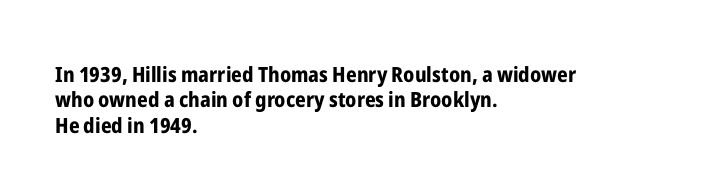
The image shows 21 px bold type, upright; set left-aligned, line spacing 1.21x, normal letter spacing, not underlined.
